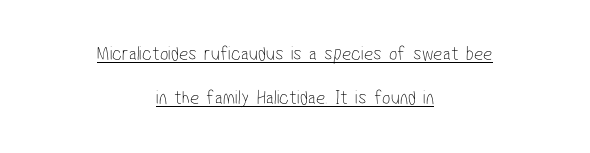
Q: Is the text bold? A: No.
Q: Is the text underlined? A: Yes.
Q: How is the paragraph aligned? A: Centered.
Q: Is the spacing between letters normal or unusually wide? A: Normal.
Q: Is the spacing between lines tight, normal or loose? A: Loose.
